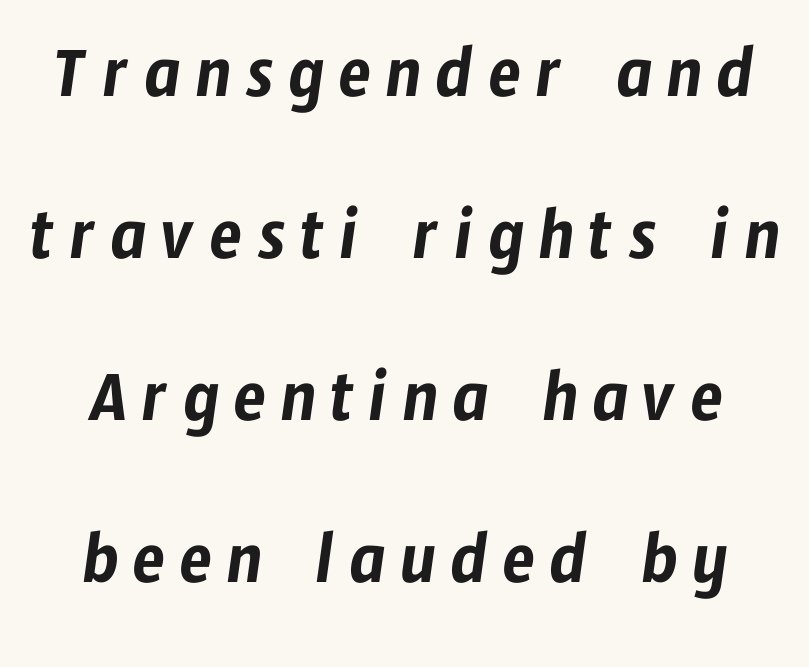
Reading down the column, the eye jumps a long way to each next line. The space beneath each line is pristine and unruled. Is this a fixed-width face? No — the glyphs have proportional, varying widths. Classification — sans serif.
